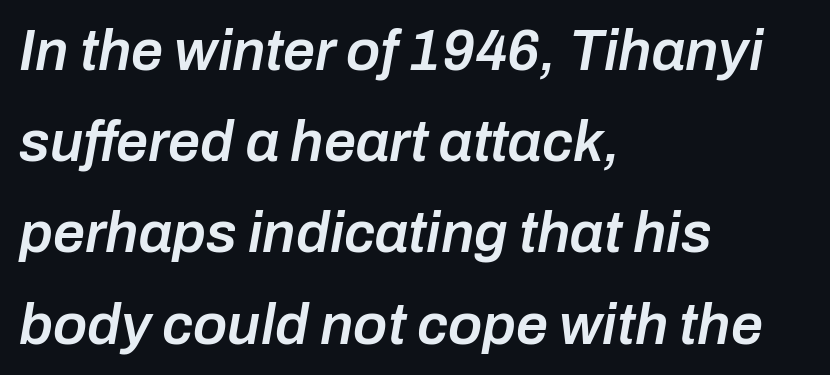
Is this a fixed-width face? No — the glyphs have proportional, varying widths. Is the type bold? Partly — it's a semibold, heavier than regular but not fully bold. Notice how descenders clear the ascenders below comfortably — that's standard leading. Tracking here is standard; glyphs follow each other at the usual distance. The face used here has a pronounced slope to its letters.
